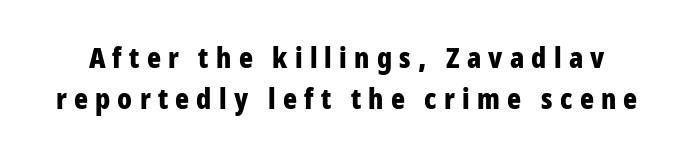
{"serif": "no", "italic": "no", "bold": "yes", "weight": "bold", "width": "condensed", "stroke_contrast": "low", "x_height": "medium", "monospaced": "no", "underline": "no", "line_spacing": "normal", "line_spacing_ratio": 1.42, "letter_spacing": "wide", "letter_spacing_em": 0.25, "glyph_px": 29}
